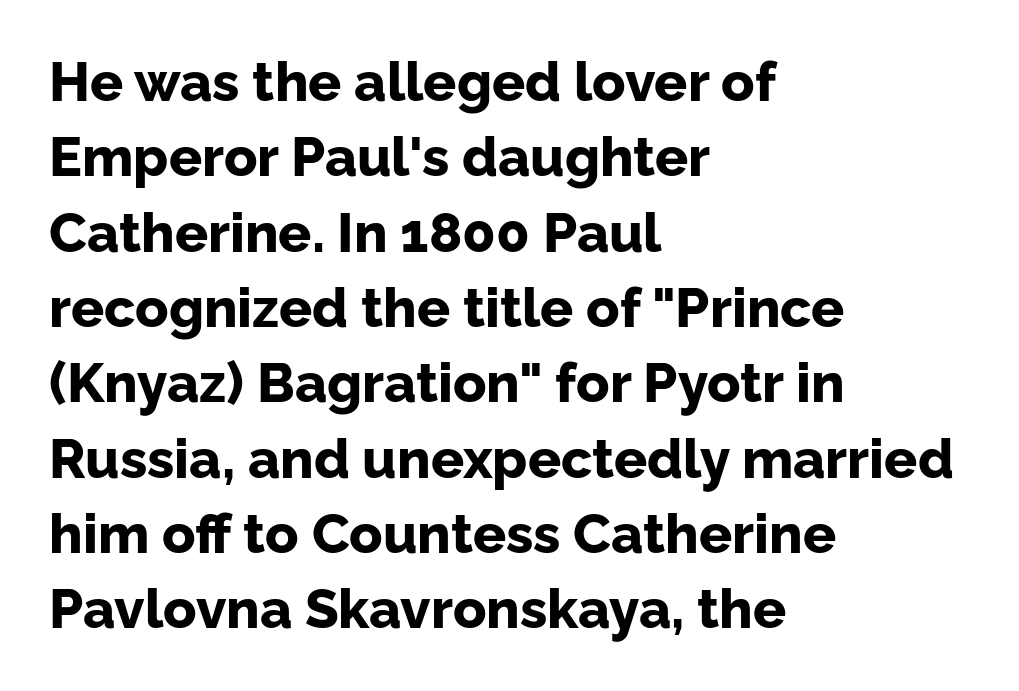
{"serif": "no", "italic": "no", "bold": "yes", "weight": "bold", "width": "normal", "stroke_contrast": "low", "x_height": "medium", "monospaced": "no", "underline": "no", "align": "left", "line_spacing": "normal", "line_spacing_ratio": 1.37, "letter_spacing": "normal", "letter_spacing_em": 0.0, "glyph_px": 55}
